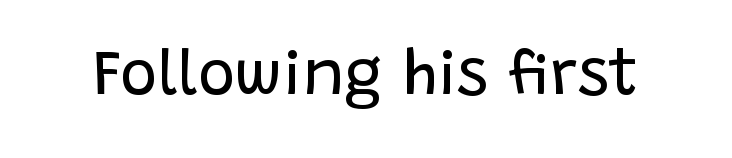
Weight class: somewhere from thin through regular. When letters stand straight like this, we call the style roman or upright. Varying glyph widths throughout — classic text-font behaviour. This rendering leaves character spacing at its baseline value.
